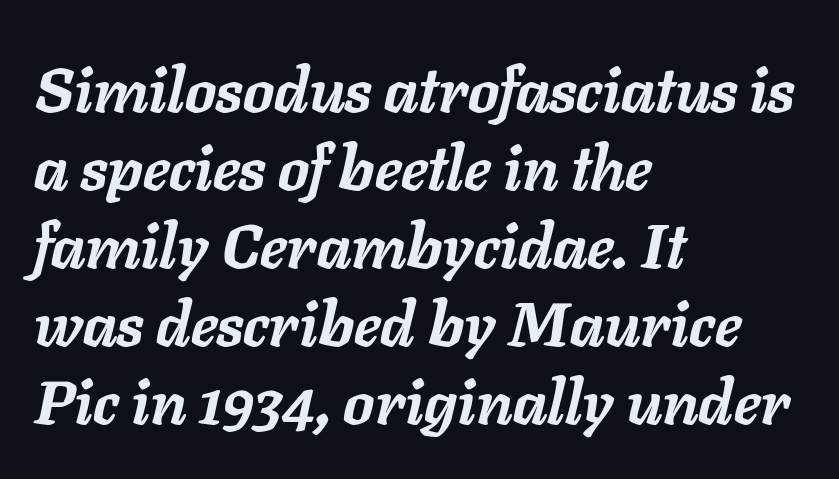
{"italic": "yes", "lean": "right", "slant_degrees": 11, "bold": "yes", "weight": "semibold", "width": "normal", "stroke_contrast": "low", "x_height": "medium", "monospaced": "no", "underline": "no", "align": "left", "line_spacing": "normal", "line_spacing_ratio": 1.26, "letter_spacing": "normal", "letter_spacing_em": 0.0, "glyph_px": 62}
